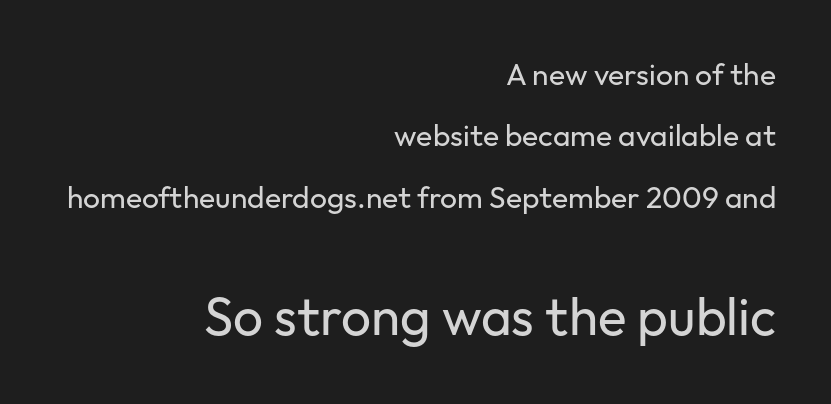
The image shows 53 px regular-weight sans-serif type, upright; set right-aligned, loose line spacing (2.05x), normal letter spacing, not underlined; the second (bottom) block is 1.77x larger; low stroke contrast and a medium x-height.
